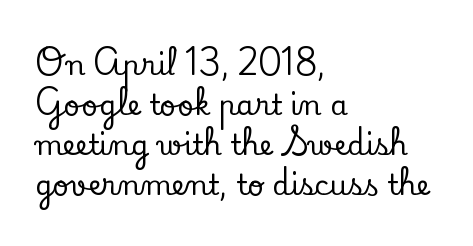
The image shows 28 px serif type, upright; set left-aligned, normal line spacing (1.43x), normal letter spacing, not underlined; low stroke contrast and a small x-height.
